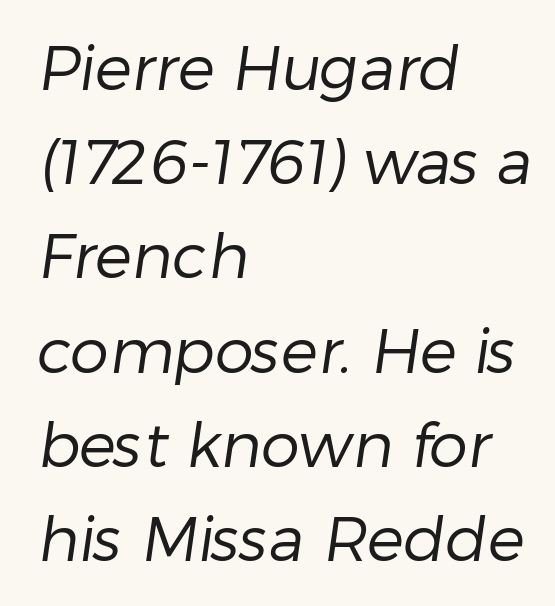
{"serif": "no", "bold": "no", "weight": "regular", "width": "normal", "stroke_contrast": "low", "x_height": "medium", "monospaced": "no", "underline": "no", "align": "left", "line_spacing": "normal", "line_spacing_ratio": 1.52, "letter_spacing": "normal", "letter_spacing_em": 0.0, "glyph_px": 62}
